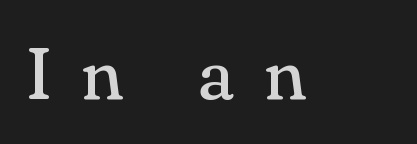
Q: Is the text bold? A: No.
Q: Is the text italic (slanted)? A: No, it is upright.
Q: Is the typeface a serif or a sans-serif typeface? A: Serif.
Q: Is the text underlined? A: No.
Q: Is the spacing between letters normal or unusually wide? A: Unusually wide.
Q: Width (condensed, normal, or wide)? A: Normal.
Q: Stroke contrast? A: Medium.
Q: x-height? A: Small.
Q: Monospaced? A: No.
